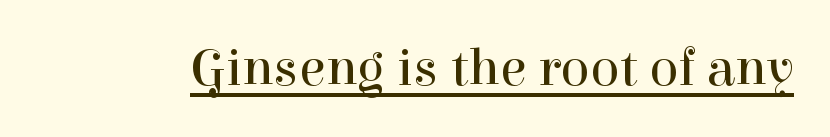
The image shows 54 px regular-weight serif type, upright; set normal letter spacing, underlined; high stroke contrast and a medium x-height.
